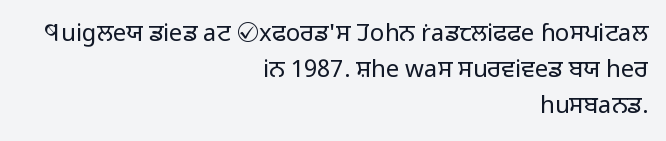
{"italic": "no", "bold": "no", "underline": "no", "align": "right", "line_spacing": "normal", "line_spacing_ratio": 1.49, "letter_spacing": "normal", "letter_spacing_em": 0.0, "glyph_px": 24}
